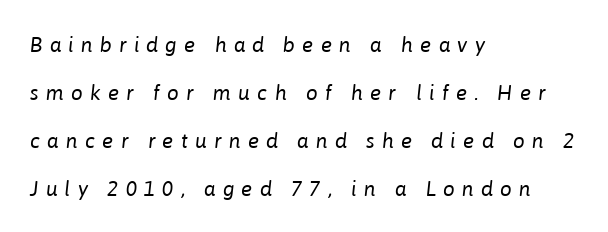
The image shows 21 px text type, italic (leaning right); set left-aligned, loose line spacing (2.28x), unusually wide letter spacing (+0.34 em), not underlined.
